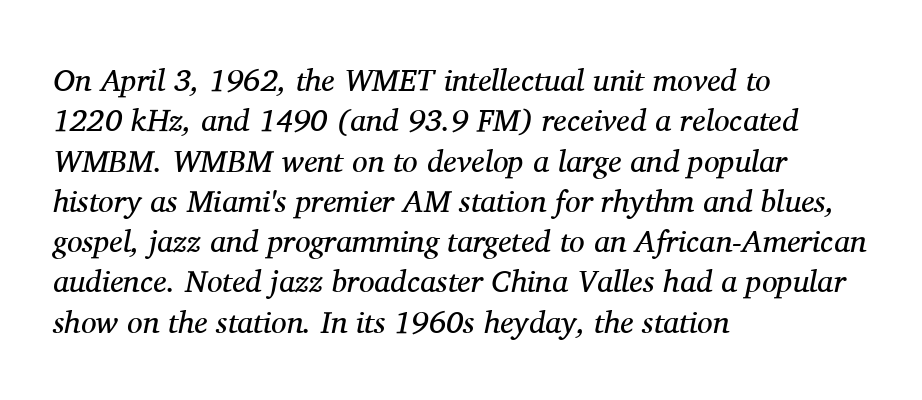
{"serif": "yes", "italic": "yes", "lean": "right", "slant_degrees": 11, "bold": "no", "weight": "regular", "width": "normal", "stroke_contrast": "medium", "x_height": "medium", "monospaced": "no", "underline": "no", "align": "left", "line_spacing": "normal", "line_spacing_ratio": 1.3, "letter_spacing": "normal", "letter_spacing_em": 0.0, "glyph_px": 31}
